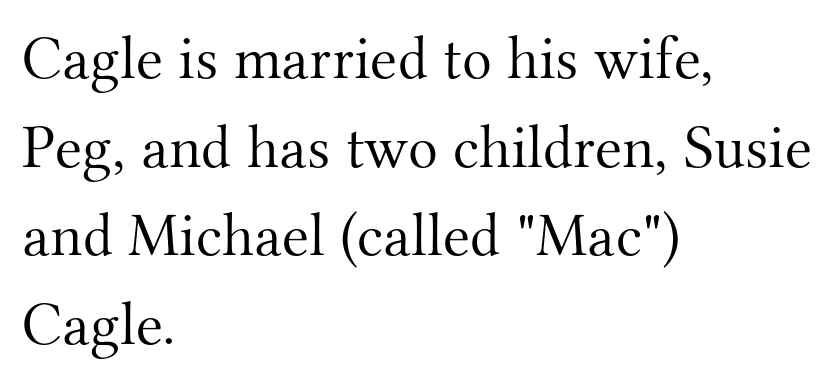
This block has exactly the height ordinary leading produces. The cut favours lightness, reaching ordinary text weight at its darkest. Just letters on the line, the space beneath them empty. Varying glyph widths throughout — classic text-font behaviour.
